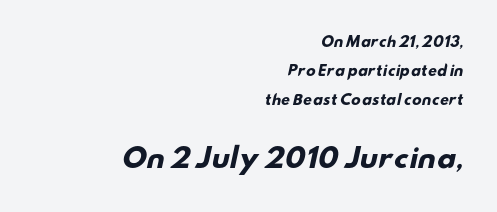
Nothing unusual about the tracking: characters are spaced as the font intends. Set as a true bold cut, around the 700 mark. This rendering features lettering with no underline. Look at the glyph heights: the lower group is clearly the bigger setting. Line endings align vertically; line beginnings do not. These lines stand farther apart than default settings would place them.
